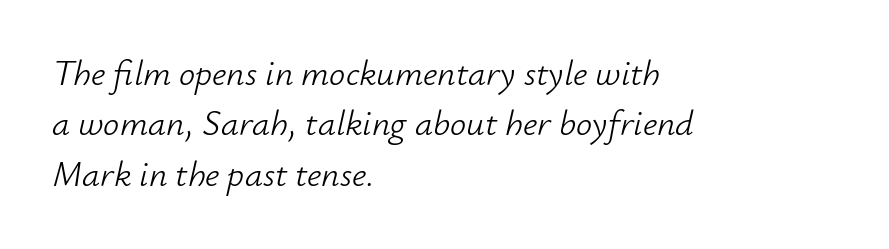
The image shows 36 px light type, italic (leaning right); set left-aligned, normal line spacing (1.4x), normal letter spacing, not underlined; low stroke contrast and a small x-height.
